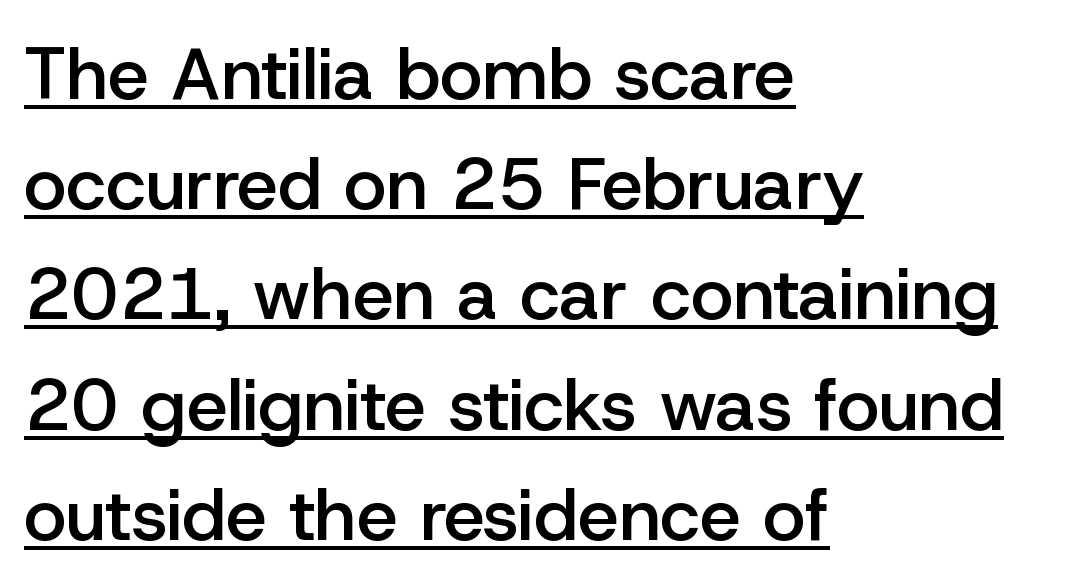
The image shows 73 px semibold sans-serif type, upright; set left-aligned, normal line spacing (1.51x), normal letter spacing, underlined; low stroke contrast and a medium x-height.
